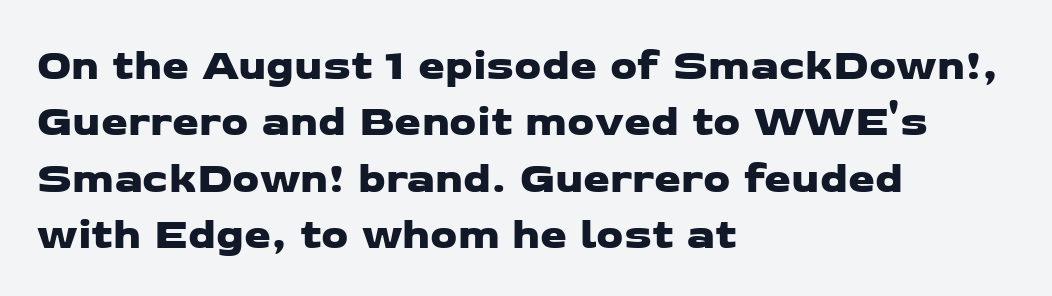
{"serif": "no", "width": "wide", "stroke_contrast": "low", "x_height": "medium", "monospaced": "no", "underline": "no", "align": "left", "line_spacing": "normal", "line_spacing_ratio": 1.31, "letter_spacing": "normal", "letter_spacing_em": 0.0, "glyph_px": 43}
